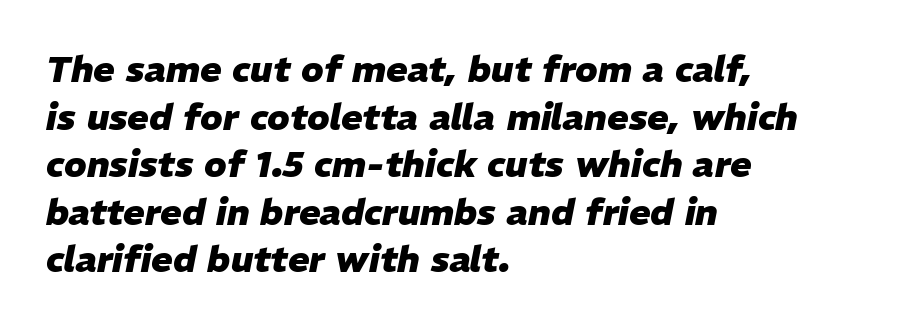
The image shows 36 px heavy type, italic (leaning right); set left-aligned, normal line spacing (1.32x), normal letter spacing, not underlined; low stroke contrast and a medium x-height.
